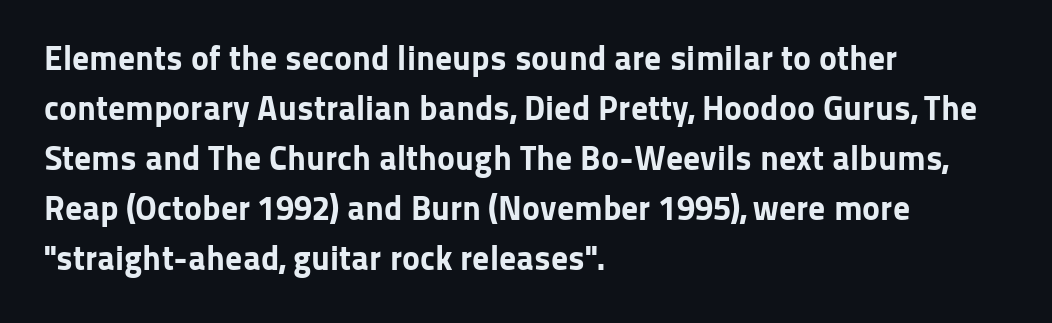
Looks like regular typesetting: each glyph gets only the width it needs. These lines are set flush left with a ragged right edge. The face used here is a sans, in the tradition of grotesques and geometrics. The rendering keeps characters at their native spacing. Characters remain perfectly vertical along every line. The lines sit at an ordinary, default distance from one another.
